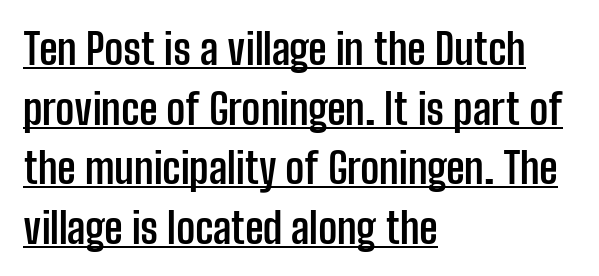
The image shows 42 px semibold, condensed sans-serif type, upright; set left-aligned, normal line spacing (1.42x), normal letter spacing, underlined; low stroke contrast and a medium x-height.
